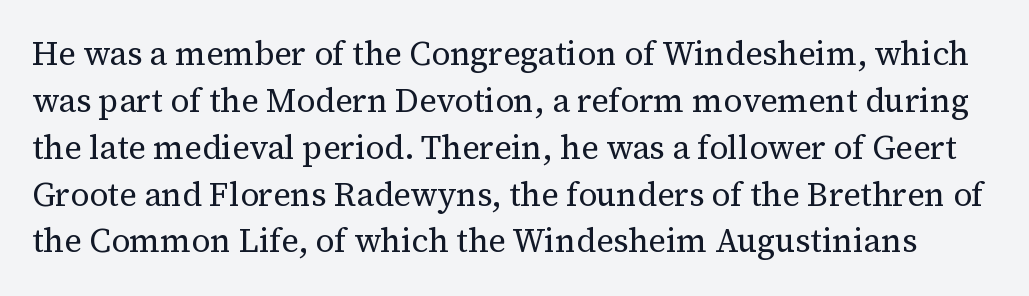
The image shows 33 px regular-weight serif type, upright; set normal line spacing (1.42x), normal letter spacing, not underlined; medium stroke contrast and a medium x-height.
